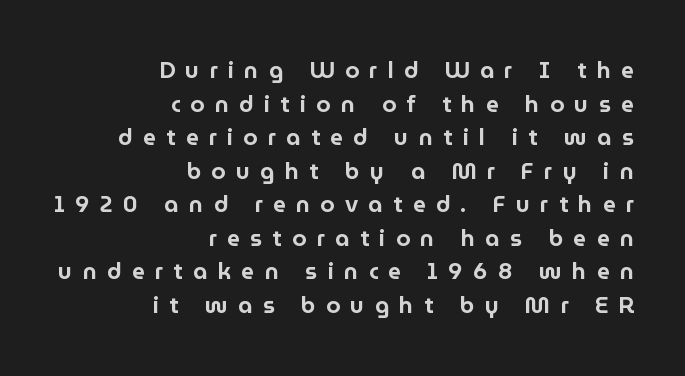
The image shows 23 px text type, upright; set right-aligned, normal line spacing (1.46x), unusually wide letter spacing (+0.44 em), not underlined.
